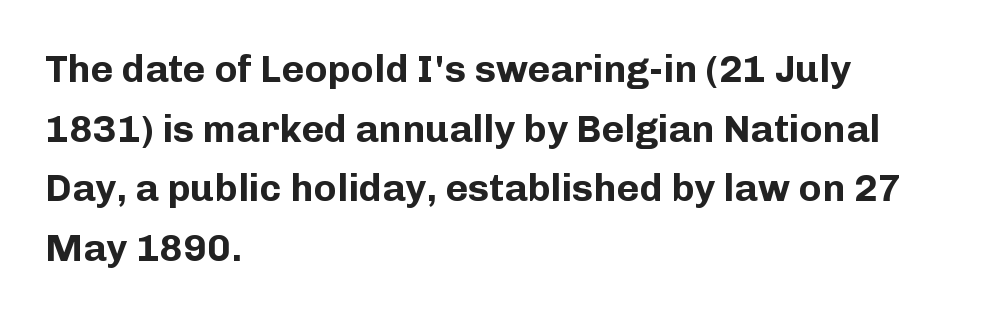
{"serif": "no", "italic": "no", "bold": "yes", "weight": "bold", "width": "normal", "stroke_contrast": "low", "x_height": "medium", "monospaced": "no", "underline": "no", "align": "left", "line_spacing": "normal", "line_spacing_ratio": 1.53, "letter_spacing": "normal", "letter_spacing_em": 0.0, "glyph_px": 39}
